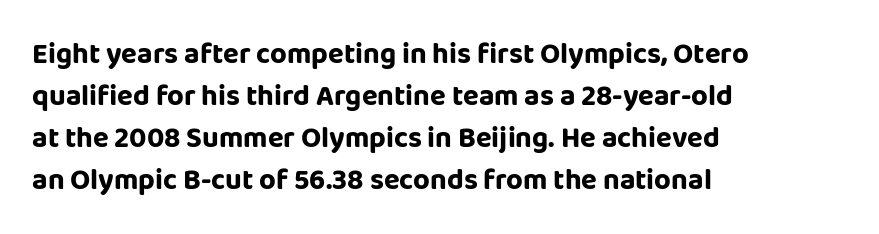
{"serif": "no", "italic": "no", "bold": "yes", "weight": "bold", "width": "normal", "stroke_contrast": "low", "x_height": "large", "monospaced": "no", "underline": "no", "align": "left", "line_spacing": "normal", "line_spacing_ratio": 1.45, "letter_spacing": "normal", "letter_spacing_em": 0.0, "glyph_px": 29}
